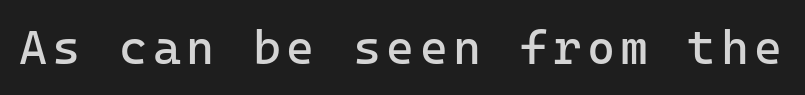
Q: Is the text bold? A: No.
Q: Is the text italic (slanted)? A: No, it is upright.
Q: Is the typeface a serif or a sans-serif typeface? A: Sans-serif.
Q: Is the text underlined? A: No.
Q: Width (condensed, normal, or wide)? A: Normal.
Q: Stroke contrast? A: Low.
Q: x-height? A: Medium.
